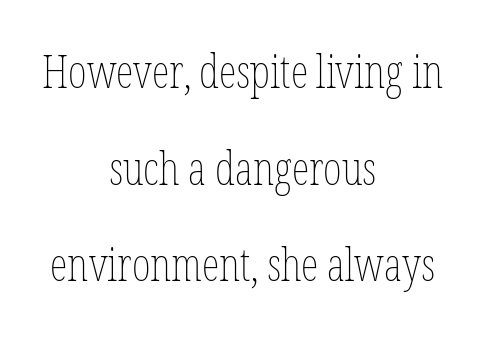
The image shows 45 px thin, condensed type, upright; set centered, loose line spacing (2.15x), normal letter spacing, not underlined; low stroke contrast and a medium x-height.
